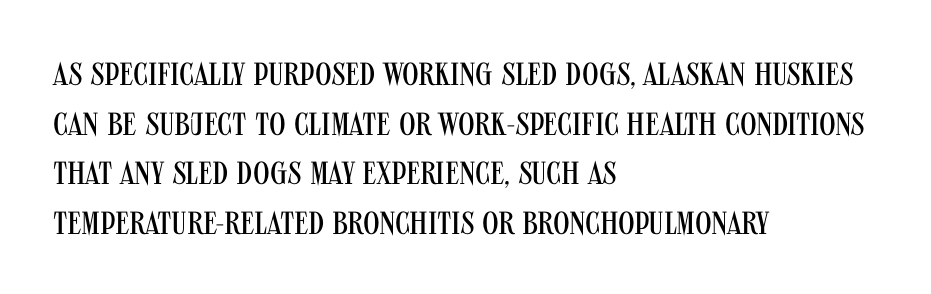
Grotesque or geometric, the face here clearly has no serifs. This block has exactly the height ordinary leading produces. Inter-character spacing is left at the font's built-in metrics. In terms of posture, this sample is upright.
